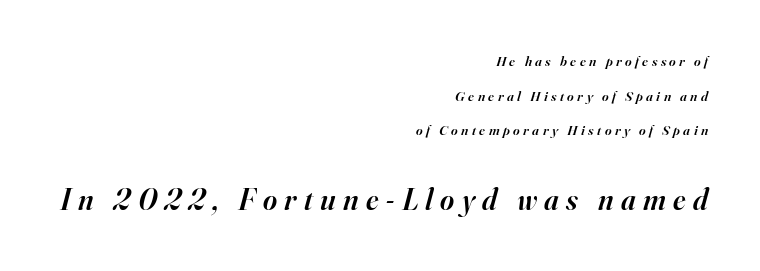
The image shows 30 px semibold serif type, italic (leaning right); set right-aligned, loose line spacing (2.48x), unusually wide letter spacing (+0.25 em), not underlined; the second (bottom) block is 2.14x larger; high stroke contrast and a small x-height.
